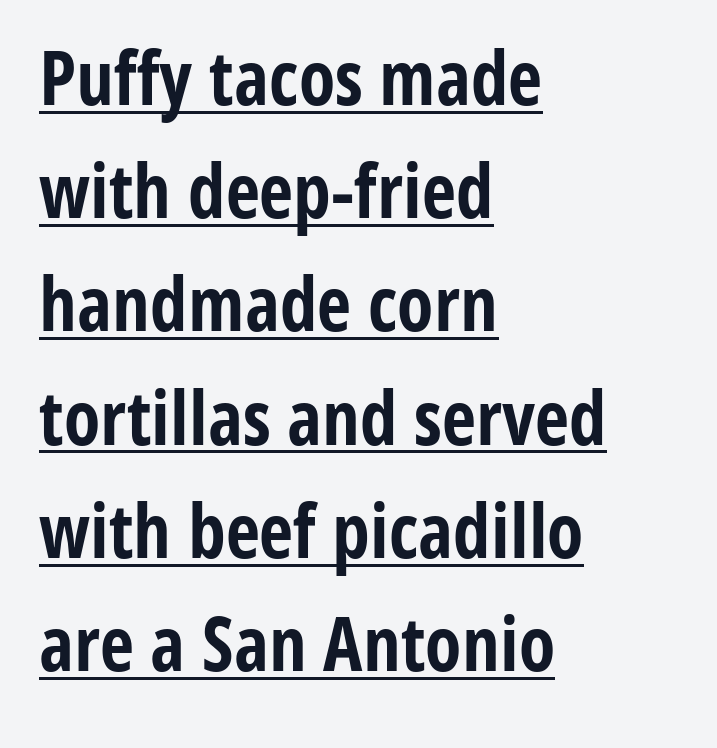
Q: Is the text bold? A: Yes.
Q: Is the text italic (slanted)? A: No, it is upright.
Q: Is the typeface a serif or a sans-serif typeface? A: Sans-serif.
Q: Is the text underlined? A: Yes.
Q: How is the paragraph aligned? A: Left-aligned.
Q: Is the spacing between letters normal or unusually wide? A: Normal.
Q: Is the spacing between lines tight, normal or loose? A: Normal.
Q: Width (condensed, normal, or wide)? A: Condensed.
Q: Stroke contrast? A: Low.
Q: x-height? A: Medium.
Q: Monospaced? A: No.
